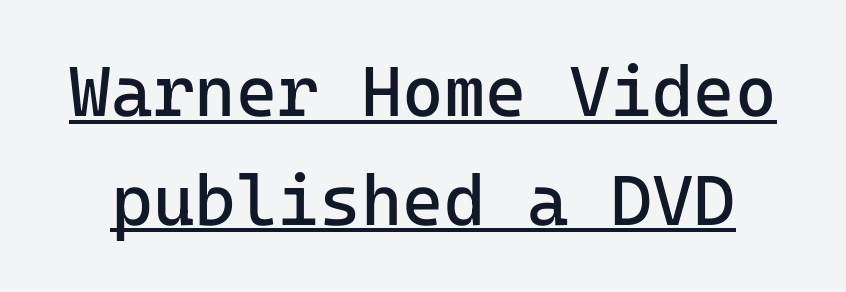
{"serif": "no", "italic": "no", "bold": "no", "weight": "regular", "width": "normal", "stroke_contrast": "low", "x_height": "medium", "underline": "yes", "line_spacing": "normal", "line_spacing_ratio": 1.53, "letter_spacing": "normal", "letter_spacing_em": 0.0, "glyph_px": 71}
